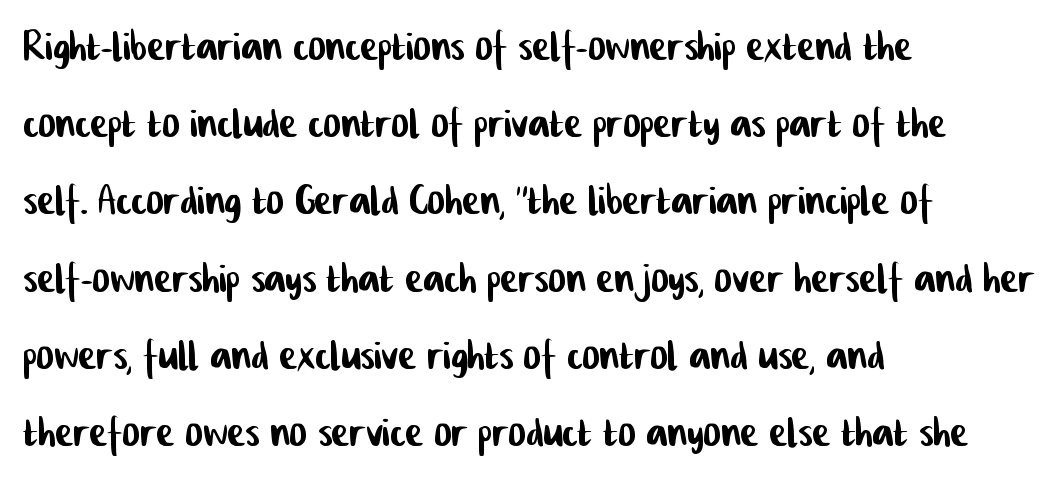
Q: Is the typeface a serif or a sans-serif typeface? A: Sans-serif.
Q: Is the text underlined? A: No.
Q: How is the paragraph aligned? A: Left-aligned.
Q: Is the spacing between letters normal or unusually wide? A: Normal.
Q: Is the spacing between lines tight, normal or loose? A: Normal.
Q: Width (condensed, normal, or wide)? A: Condensed.
Q: Stroke contrast? A: Low.
Q: x-height? A: Medium.
Q: Monospaced? A: No.
